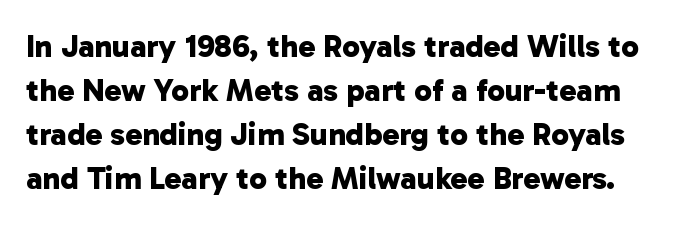
{"serif": "no", "bold": "yes", "weight": "bold", "width": "normal", "stroke_contrast": "low", "x_height": "medium", "monospaced": "no", "underline": "no", "line_spacing": "normal", "line_spacing_ratio": 1.38, "letter_spacing": "normal", "letter_spacing_em": 0.0, "glyph_px": 32}
